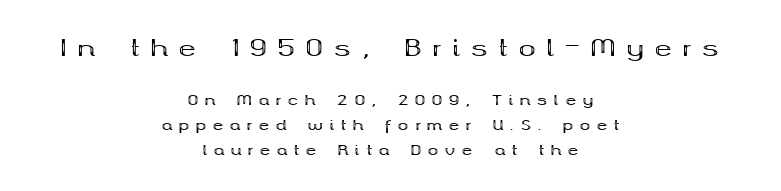
{"italic": "no", "bold": "yes", "underline": "no", "align": "center", "line_spacing_ratio": 1.8, "letter_spacing": "wide", "letter_spacing_em": 0.47, "larger_block": "first", "size_ratio": 1.64, "glyph_px": 23}
